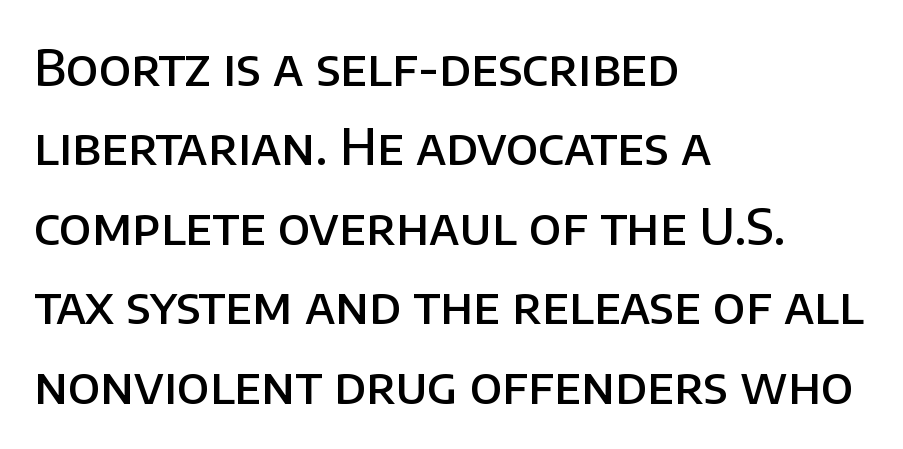
The space directly below the letters is spotless. Casual observation: everything's shoved over to the left. This is sans-serif lettering, the kind often seen on screens and signage. What's the leading like? Ordinary, nothing unusual.
